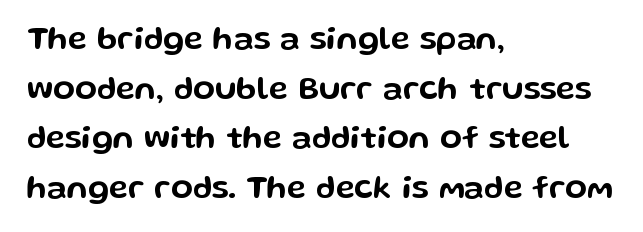
The space beneath each line is pristine and unruled. Each letter keeps its own natural width here, so spacing adapts to shape. The space between consecutive lines is moderate. Look at the bottom of the vertical strokes: they stop flat, with no serifs.
